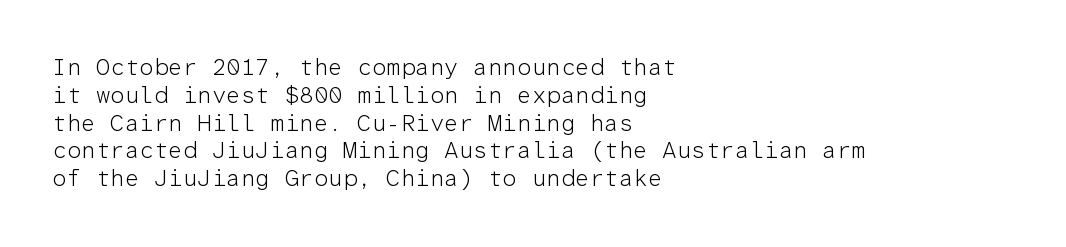
Italic: no, the glyphs are upright roman. Typeset ragged right — the left edge is the straight one. The gaps between neighbouring characters are ordinary and unremarkable. No letter is thick-stroked: the sample isn't bold. Lines of text with bare space underneath.
